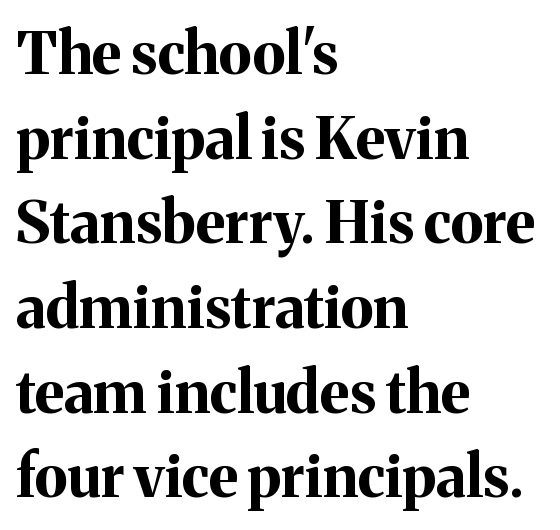
You could call the tracking neutral — neither tight nor loose. The letters stand upright; this is a roman face. Is the block centered? No — it sits flush against the left margin. Do the characters align in a grid? No, the font is proportional.
